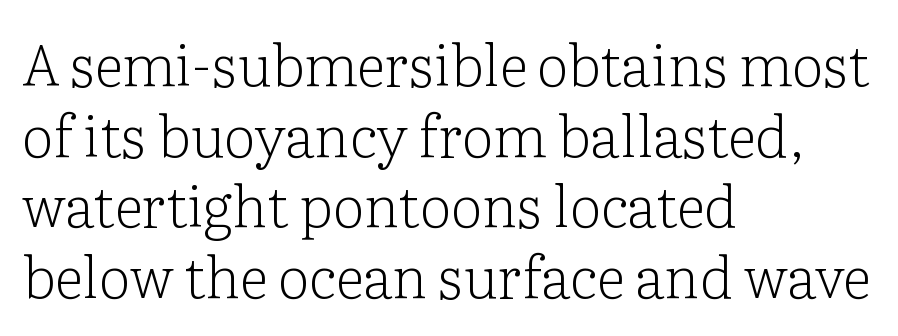
Observe the serifs anchoring each vertical stroke in this sample. The font sits on the lighter half of the weight spectrum, regular included. Just letters on the line, the space beneath them empty. Between one letter and the next there's only the usual sliver of space. Notice how the stems are strictly vertical — no italics here. Teacher's note: observe the even left margin — that is flush-left alignment.
